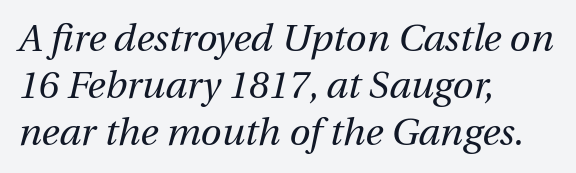
{"italic": "yes", "lean": "right", "slant_degrees": 12, "bold": "no", "weight": "regular", "width": "normal", "stroke_contrast": "medium", "x_height": "medium", "monospaced": "no", "underline": "no", "align": "left", "line_spacing_ratio": 1.24, "letter_spacing": "normal", "letter_spacing_em": 0.0, "glyph_px": 38}
